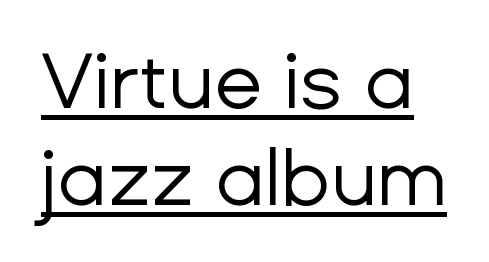
{"serif": "no", "italic": "no", "bold": "no", "weight": "regular", "width": "normal", "stroke_contrast": "low", "x_height": "medium", "monospaced": "no", "underline": "yes", "line_spacing_ratio": 1.24, "letter_spacing": "normal", "letter_spacing_em": 0.0, "glyph_px": 78}
